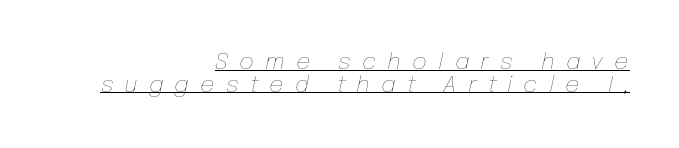
{"italic": "yes", "lean": "right", "slant_degrees": 12, "bold": "no", "underline": "yes", "align": "right", "line_spacing": "tight", "line_spacing_ratio": 0.98, "letter_spacing": "wide", "letter_spacing_em": 0.48, "glyph_px": 23}
